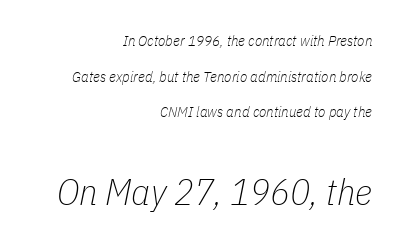
Varying glyph widths throughout — classic text-font behaviour. The rendering applies a slant to the glyphs. A typesetter would call this zero additional tracking. Is there much room between lines? Yes — plenty of vertical air separates them. The block sitting lower on the canvas is the one with enlarged characters.
